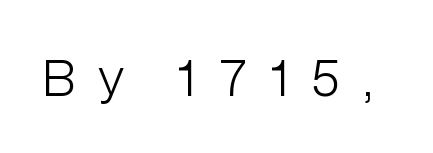
The image shows 49 px light sans-serif type, upright; set unusually wide letter spacing (+0.46 em), not underlined; low stroke contrast and a medium x-height.
